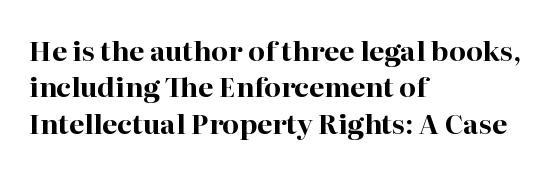
The lettering stays uniformly vertical, giving the passage a roman look. Letters rest on an invisible, unmarked baseline. This block has exactly the height ordinary leading produces. Spacing between characters is what you'd get straight out of the box. Notice how thick the strokes are: this is what a full bold looks like.
